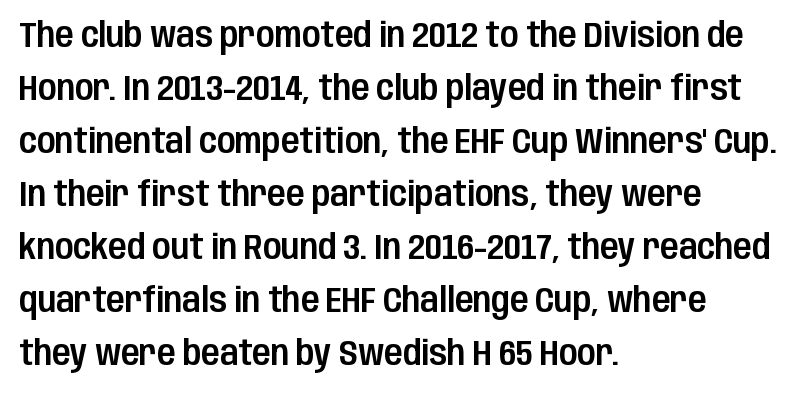
Q: Is the text italic (slanted)? A: No, it is upright.
Q: Is the typeface a serif or a sans-serif typeface? A: Sans-serif.
Q: Is the text underlined? A: No.
Q: How is the paragraph aligned? A: Left-aligned.
Q: Is the spacing between letters normal or unusually wide? A: Normal.
Q: Is the spacing between lines tight, normal or loose? A: Normal.
Q: Width (condensed, normal, or wide)? A: Condensed.
Q: Stroke contrast? A: Low.
Q: x-height? A: Large.
Q: Monospaced? A: No.
